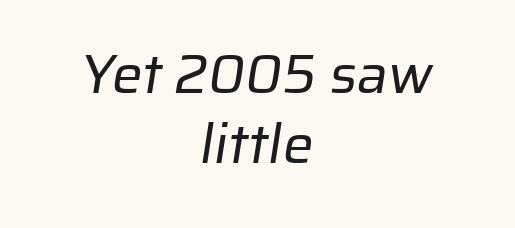
Q: Is the text bold? A: No.
Q: Is the typeface a serif or a sans-serif typeface? A: Sans-serif.
Q: Is the text underlined? A: No.
Q: How is the paragraph aligned? A: Centered.
Q: Is the spacing between letters normal or unusually wide? A: Normal.
Q: Is the spacing between lines tight, normal or loose? A: Normal.
Q: Width (condensed, normal, or wide)? A: Normal.
Q: Stroke contrast? A: Low.
Q: x-height? A: Medium.
Q: Monospaced? A: No.
